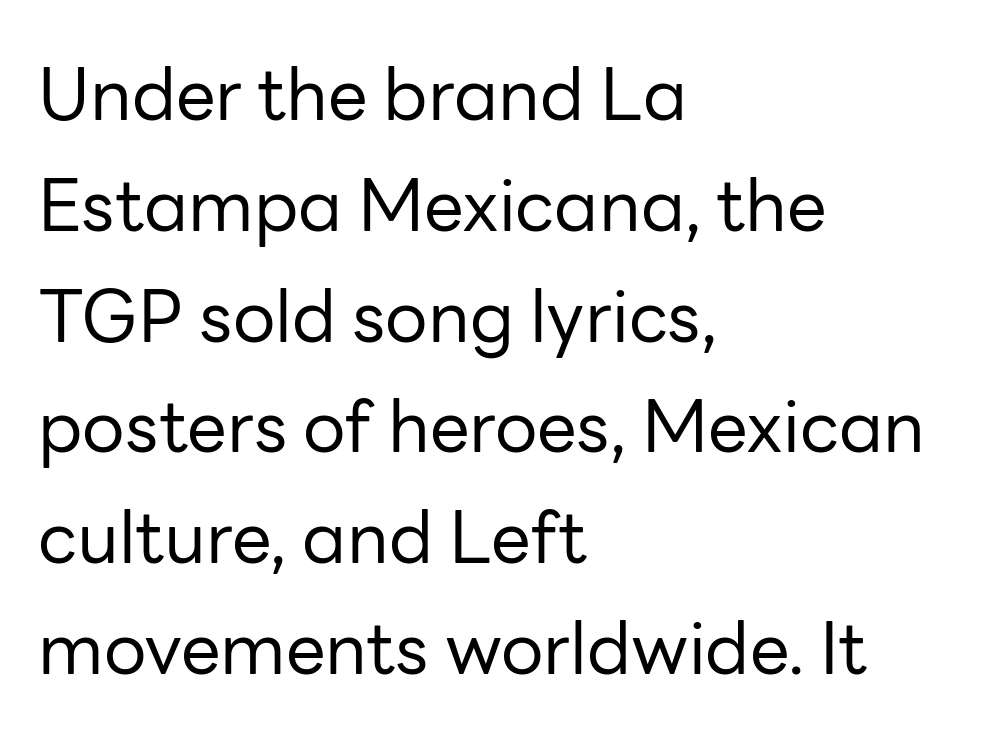
The image shows 71 px regular-weight sans-serif type, upright; set left-aligned, normal line spacing (1.56x), normal letter spacing, not underlined; low stroke contrast and a medium x-height.
